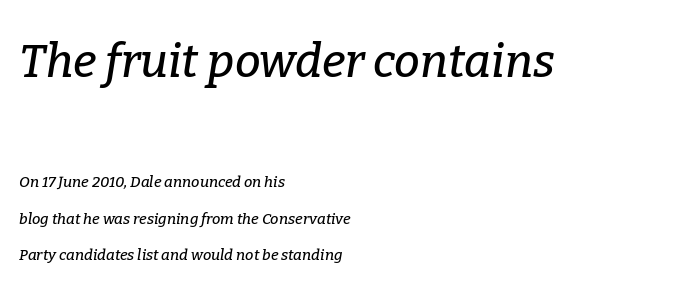
Q: Is the text italic (slanted)? A: Yes, it leans right by about 9 degrees.
Q: Is the typeface a serif or a sans-serif typeface? A: Serif.
Q: Is the text underlined? A: No.
Q: How is the paragraph aligned? A: Left-aligned.
Q: Is the spacing between letters normal or unusually wide? A: Normal.
Q: Is the spacing between lines tight, normal or loose? A: Loose.
Q: Which block of text is set in a larger size, the first (top) or the second (bottom)? A: The first (top) one.
Q: Width (condensed, normal, or wide)? A: Normal.
Q: Stroke contrast? A: Low.
Q: x-height? A: Medium.
Q: Monospaced? A: No.
